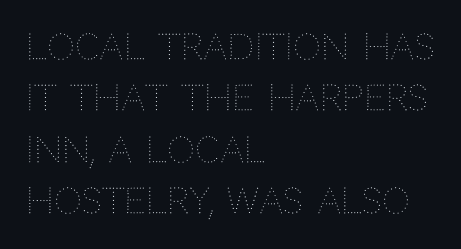
The image shows 35 px thin type, upright; set left-aligned, normal line spacing (1.47x), normal letter spacing, not underlined; medium stroke contrast and a large x-height.
